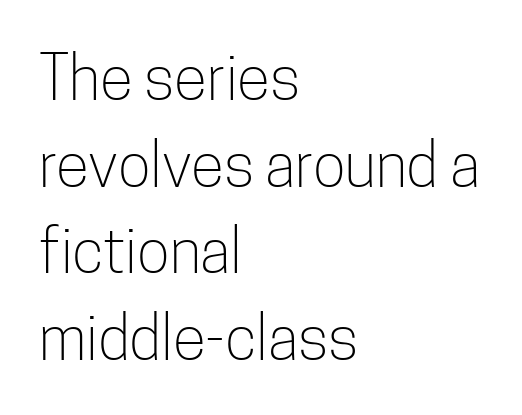
The image shows 61 px light, condensed sans-serif type, upright; set left-aligned, normal line spacing (1.42x), normal letter spacing, not underlined; low stroke contrast and a medium x-height.
